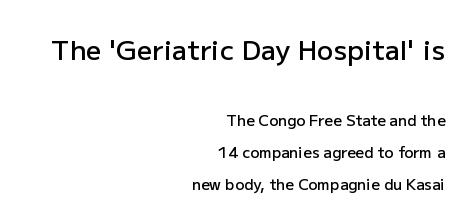
Q: Is the text bold? A: Semi-bold.
Q: Is the text italic (slanted)? A: No, it is upright.
Q: Is the text underlined? A: No.
Q: How is the paragraph aligned? A: Right-aligned.
Q: Is the spacing between letters normal or unusually wide? A: Normal.
Q: Is the spacing between lines tight, normal or loose? A: Loose.
Q: Which block of text is set in a larger size, the first (top) or the second (bottom)? A: The first (top) one.
